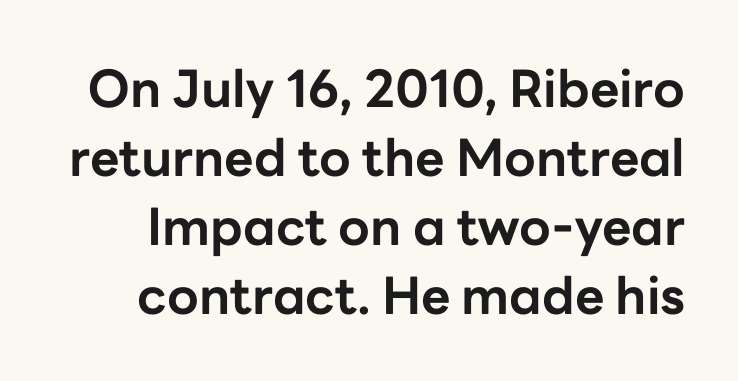
Q: Is the text bold? A: Yes.
Q: Is the text italic (slanted)? A: No, it is upright.
Q: Is the typeface a serif or a sans-serif typeface? A: Sans-serif.
Q: Is the text underlined? A: No.
Q: Is the spacing between letters normal or unusually wide? A: Normal.
Q: Is the spacing between lines tight, normal or loose? A: Normal.
Q: Width (condensed, normal, or wide)? A: Normal.
Q: Stroke contrast? A: Low.
Q: x-height? A: Medium.
Q: Monospaced? A: No.
